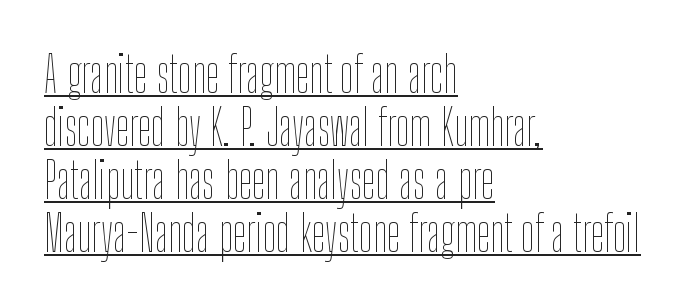
The leading is snug, giving the passage a crowded texture. The rag falls on the right side of this text block. Students, observe the line beneath the letters — that is underlining. This sample has the flowing, uneven cadence of proportional lettering. Nope, not italic — everything's standing straight.
